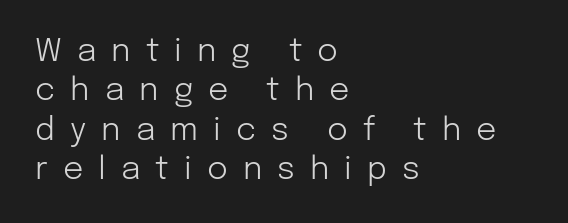
This sample uses an upright cut, with every glyph sitting square on the baseline. Loose tracking; the words dissolve into strings of separated letters. No heavy texture on the line: the type isn't bold. Teacher's note: observe the even left margin — that is flush-left alignment.
